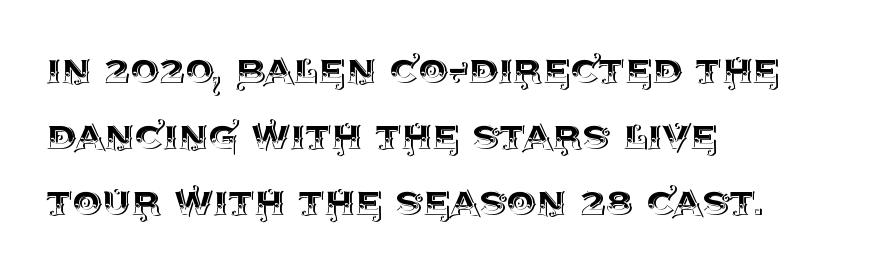
Q: Is the text italic (slanted)? A: No, it is upright.
Q: Is the text underlined? A: No.
Q: How is the paragraph aligned? A: Left-aligned.
Q: Is the spacing between letters normal or unusually wide? A: Normal.
Q: Is the spacing between lines tight, normal or loose? A: Normal.
Q: Width (condensed, normal, or wide)? A: Normal.
Q: x-height? A: Large.
Q: Monospaced? A: No.
